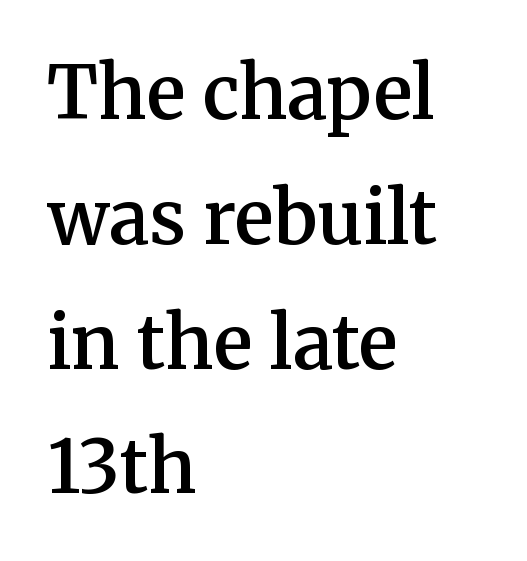
Q: Is the text bold? A: Semi-bold.
Q: Is the text italic (slanted)? A: No, it is upright.
Q: Is the typeface a serif or a sans-serif typeface? A: Serif.
Q: Is the text underlined? A: No.
Q: How is the paragraph aligned? A: Left-aligned.
Q: Is the spacing between letters normal or unusually wide? A: Normal.
Q: Width (condensed, normal, or wide)? A: Normal.
Q: Stroke contrast? A: Medium.
Q: x-height? A: Medium.
Q: Monospaced? A: No.
